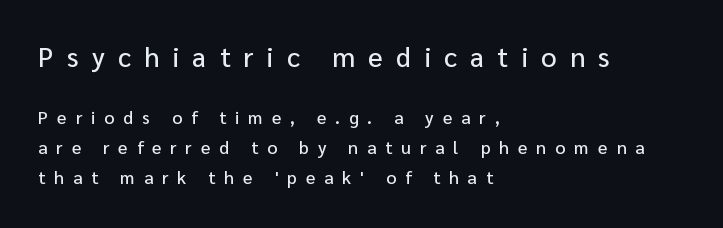
Q: Is the text italic (slanted)? A: No, it is upright.
Q: Is the text underlined? A: No.
Q: How is the paragraph aligned? A: Left-aligned.
Q: Is the spacing between letters normal or unusually wide? A: Unusually wide.
Q: Is the spacing between lines tight, normal or loose? A: Normal.
Q: Which block of text is set in a larger size, the first (top) or the second (bottom)? A: The first (top) one.
